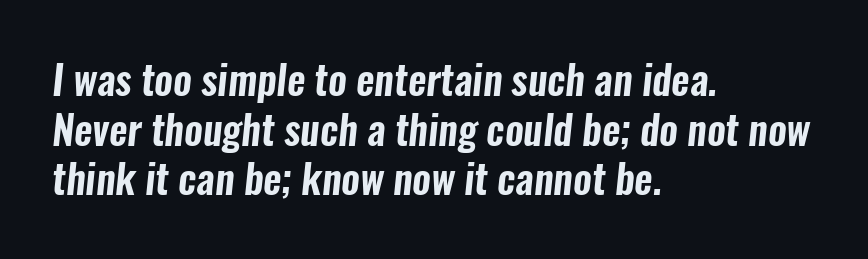
This sample is left-justified, so line endings fall wherever the words run out. The rendering uses natural spacing where letterforms have individual widths. Honestly, the letter spacing is just normal — you wouldn't notice it. No feet cap the strokes, marking this as sans-serif type. The words here are not underlined.
